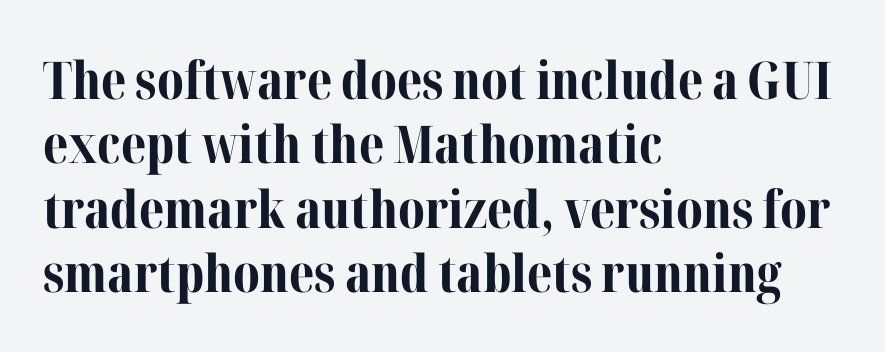
The image shows 52 px bold serif type, upright; set left-aligned, line spacing 1.24x, normal letter spacing, not underlined; medium stroke contrast and a medium x-height.
